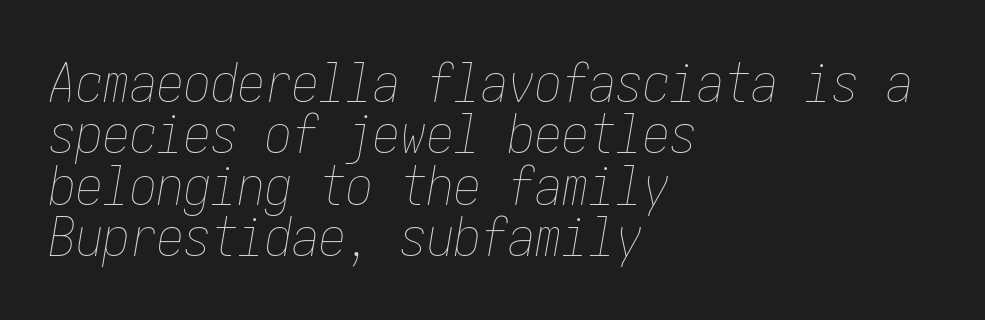
Q: Is the text bold? A: No.
Q: Is the text italic (slanted)? A: Yes, it leans right by about 10 degrees.
Q: Is the text underlined? A: No.
Q: How is the paragraph aligned? A: Left-aligned.
Q: Is the spacing between letters normal or unusually wide? A: Normal.
Q: Is the spacing between lines tight, normal or loose? A: Tight.
Q: Width (condensed, normal, or wide)? A: Condensed.
Q: Stroke contrast? A: Low.
Q: x-height? A: Medium.
